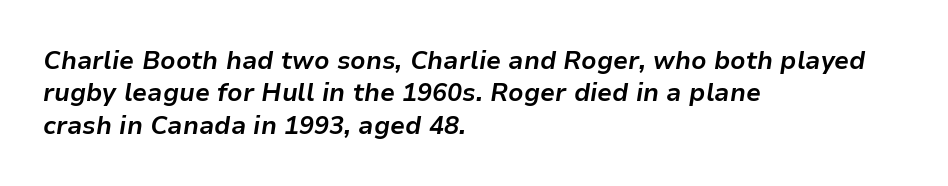
Plain, unruled lines of type. Each new line begins a customary step beneath the previous one. The setting favours the left margin, as ordinary paragraphs usually do. The glyphs have the mass of a bold cut.
